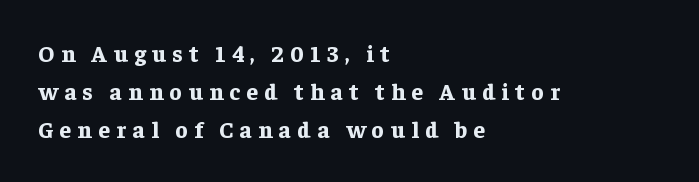
Tracking value appears strongly positive — letters spread wide. Compared with typical paragraphs, the rows here are spaced about the same. The rag falls on the right side of this text block. The space beneath each line is pristine and unruled. Summary of weight: heavy, a full bold. Rendered with straight, roman letterforms.
